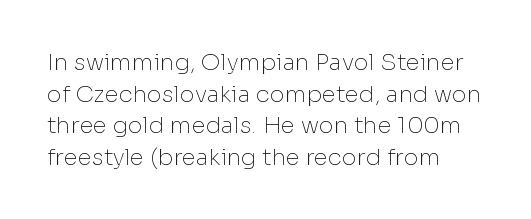
Stroke mass is kept to a normal reading level or below. Underline: absent. Letter spacing: default. Ordinary non-slanted type is in use. Reading down the column, the eye jumps a familiar distance to each next line.
